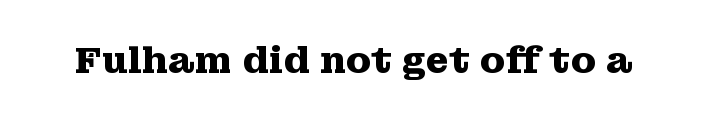
Weight: bold. Nothing unusual about the tracking: characters are spaced as the font intends. In terms of posture, this sample is upright. Just letters on the line, the space beneath them empty. Note the varied advance widths — an 'i' is clearly narrower than an 'm'. The rendering shows small feet on the letterforms — a serif design.
